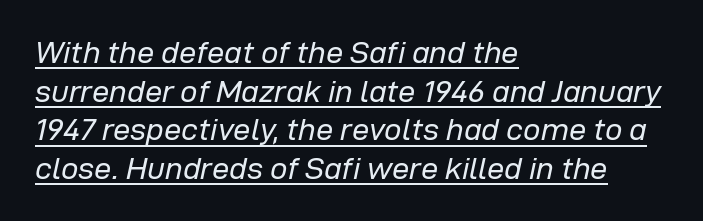
The image shows 31 px regular-weight type, italic (leaning right); set left-aligned, normal line spacing (1.25x), normal letter spacing, underlined; low stroke contrast and a medium x-height.
